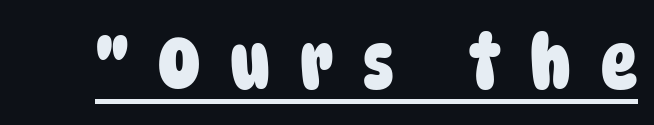
The image shows 75 px heavy, condensed sans-serif type; set unusually wide letter spacing (+0.4 em), underlined; low stroke contrast and a large x-height.
